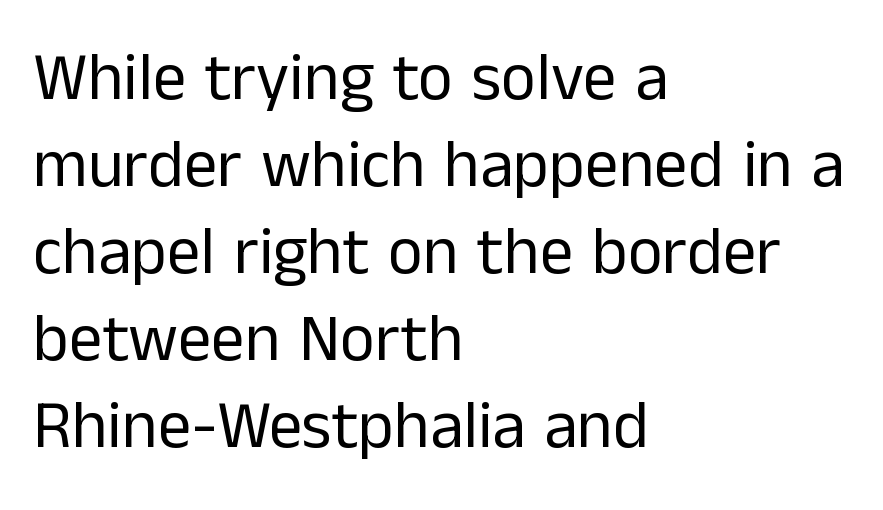
Q: Is the text bold? A: No.
Q: Is the text italic (slanted)? A: No, it is upright.
Q: Is the typeface a serif or a sans-serif typeface? A: Sans-serif.
Q: Is the text underlined? A: No.
Q: How is the paragraph aligned? A: Left-aligned.
Q: Is the spacing between letters normal or unusually wide? A: Normal.
Q: Is the spacing between lines tight, normal or loose? A: Normal.
Q: Width (condensed, normal, or wide)? A: Normal.
Q: Stroke contrast? A: Low.
Q: x-height? A: Medium.
Q: Monospaced? A: No.
